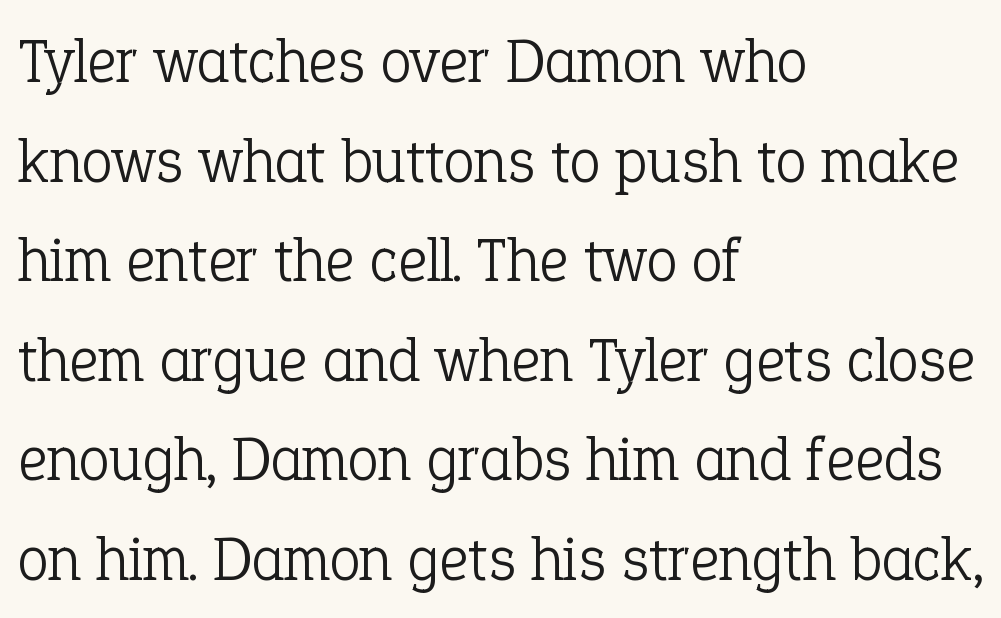
This sample uses plain, unmodified letter spacing. Nothing heavy about these letters — not bold at all. The space beneath each line is pristine and unruled. In terms of letterform style, serifs are clearly present. A roman cut, with each character standing at attention.
